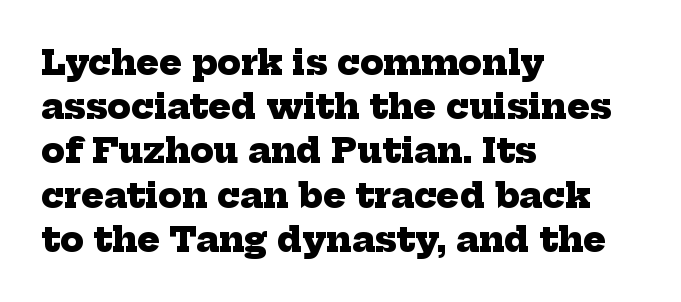
{"serif": "yes", "bold": "yes", "weight": "heavy", "width": "normal", "stroke_contrast": "low", "x_height": "medium", "monospaced": "no", "underline": "no", "align": "left", "line_spacing": "normal", "line_spacing_ratio": 1.3, "letter_spacing": "normal", "letter_spacing_em": 0.0, "glyph_px": 34}
